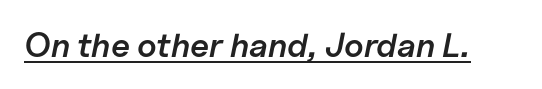
Q: Is the text bold? A: Semi-bold.
Q: Is the text italic (slanted)? A: Yes, it leans right by about 11 degrees.
Q: Is the text underlined? A: Yes.
Q: Is the spacing between letters normal or unusually wide? A: Normal.
Q: Width (condensed, normal, or wide)? A: Normal.
Q: Stroke contrast? A: Low.
Q: x-height? A: Medium.
Q: Monospaced? A: No.
